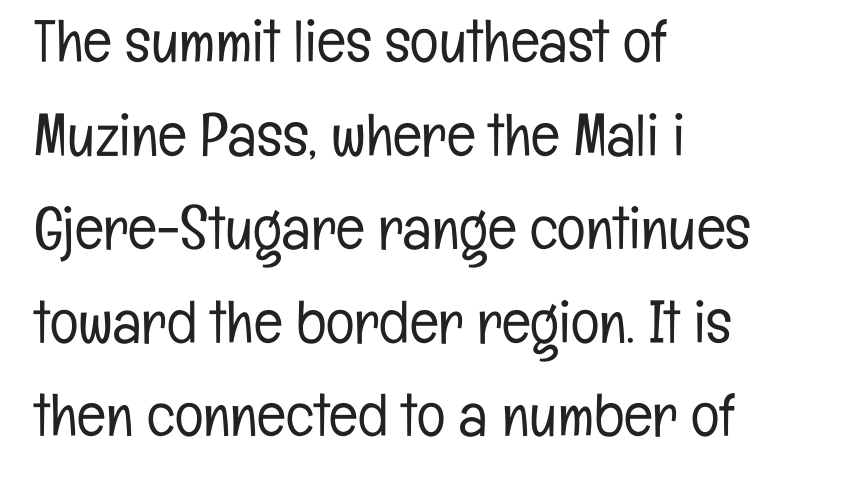
Q: Is the text bold? A: No.
Q: Is the text italic (slanted)? A: No, it is upright.
Q: Is the typeface a serif or a sans-serif typeface? A: Sans-serif.
Q: Is the text underlined? A: No.
Q: How is the paragraph aligned? A: Left-aligned.
Q: Is the spacing between letters normal or unusually wide? A: Normal.
Q: Is the spacing between lines tight, normal or loose? A: Normal.
Q: Width (condensed, normal, or wide)? A: Condensed.
Q: Stroke contrast? A: Low.
Q: x-height? A: Medium.
Q: Monospaced? A: No.
